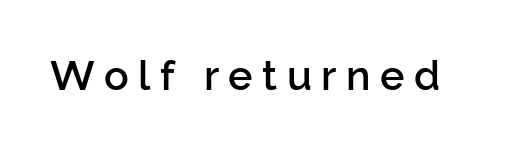
The image shows 41 px sans-serif type, upright; set unusually wide letter spacing (+0.23 em), not underlined; low stroke contrast and a medium x-height.
